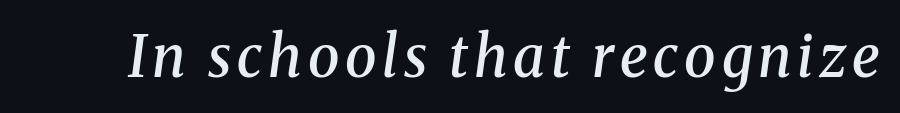
The letters carry serifs — small finishing strokes at the ends of their stems. Decoration check: the copy has no underline. The glyphs have the mass of a demibold cut, below bold. Do the characters align in a grid? No, the font is proportional. Would a proofreader flag this as italicized? Yes.
